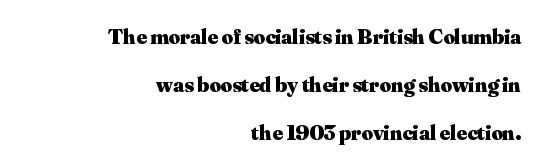
The image shows 22 px bold type, upright; set right-aligned, loose line spacing (2.18x), normal letter spacing, not underlined.
